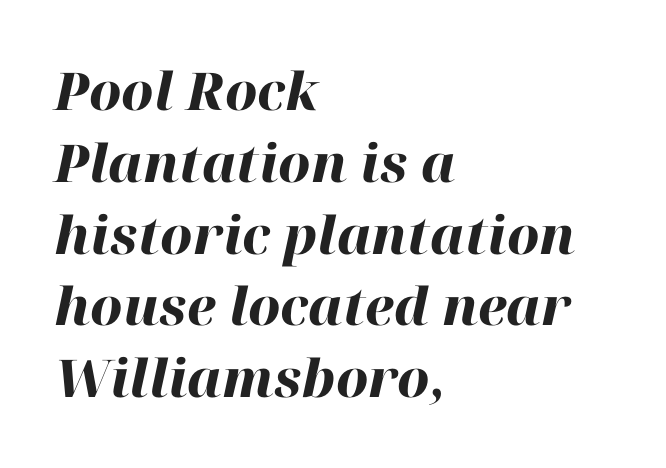
Default kerning and tracking; the words read as compact shapes. Underlining? Definitely not there. Here the designer chose a conventional face with non-uniform glyph widths. Heft: maximum for text — a bold.
